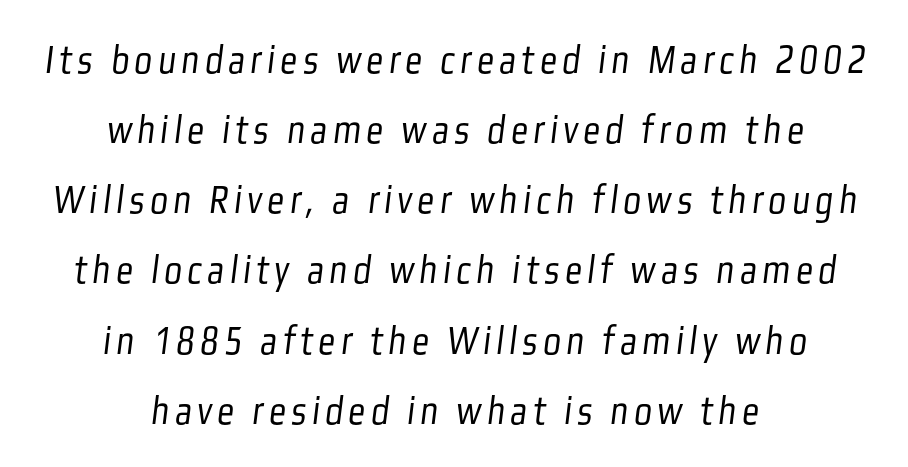
Q: Is the text bold? A: No.
Q: Is the typeface a serif or a sans-serif typeface? A: Sans-serif.
Q: Is the text underlined? A: No.
Q: How is the paragraph aligned? A: Centered.
Q: Is the spacing between lines tight, normal or loose? A: Normal.
Q: Width (condensed, normal, or wide)? A: Condensed.
Q: Stroke contrast? A: Low.
Q: x-height? A: Medium.
Q: Monospaced? A: No.
